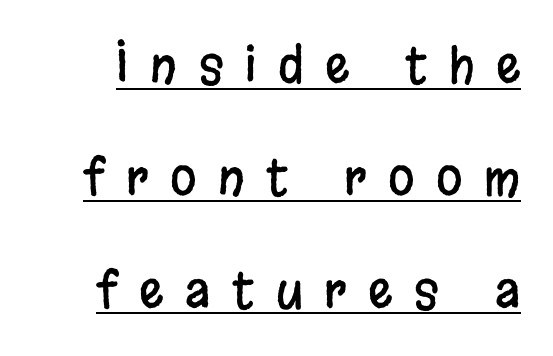
{"serif": "no", "italic": "no", "width": "condensed", "stroke_contrast": "low", "x_height": "large", "monospaced": "no", "underline": "yes", "line_spacing": "loose", "line_spacing_ratio": 2.34, "letter_spacing": "wide", "letter_spacing_em": 0.45, "glyph_px": 48}
